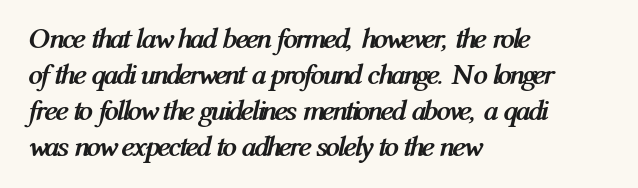
Casual observation: everything's shoved over to the left. You can tell it's italic because the verticals aren't actually vertical. In terms of weight, the rendering is a true, heavy bold. The face used here is proportionally spaced, like ordinary book or web type. This sample uses plain, unmodified letter spacing.
